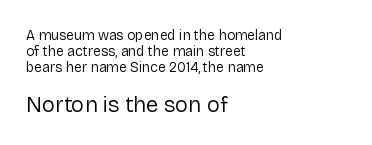
The passage shown has conventional tracking throughout. Each line starts at the same left margin while the right side varies. Unbolded letterforms with no extra heft. Posture: vertical. The passage shown stacks its lines with hardly any gap. Whoever set this made the second block the dominant, larger element.
